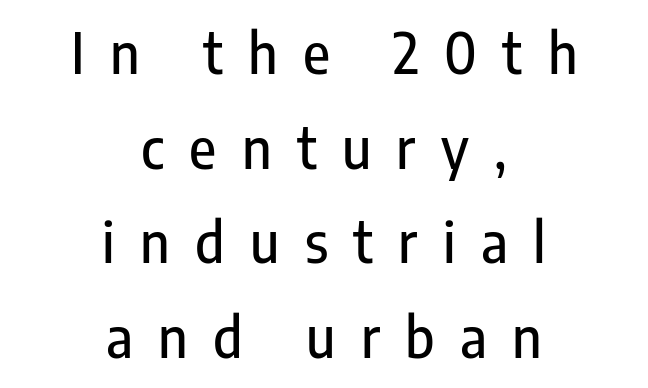
The image shows 55 px condensed sans-serif type, upright; set centered, line spacing 1.72x, unusually wide letter spacing (+0.46 em), not underlined; low stroke contrast and a medium x-height.
